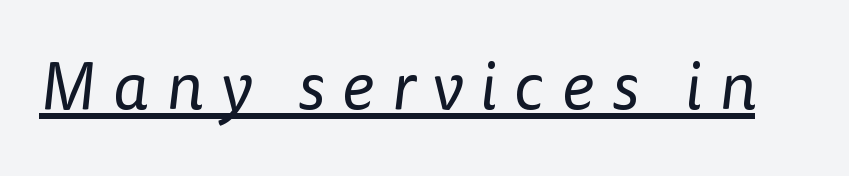
The face used here is rendered with a markedly widened letterfit. Think of a printed novel: that variable character pitch is what you see here. Caption: lettering with a line underneath. Regarding serifs, this sample does without them.
